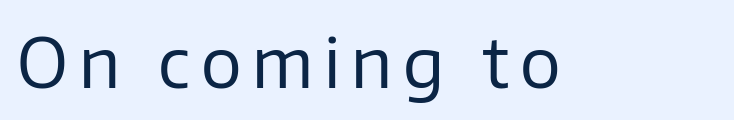
{"serif": "no", "italic": "no", "bold": "no", "weight": "regular", "width": "normal", "stroke_contrast": "low", "x_height": "medium", "monospaced": "no", "underline": "no", "glyph_px": 68}
